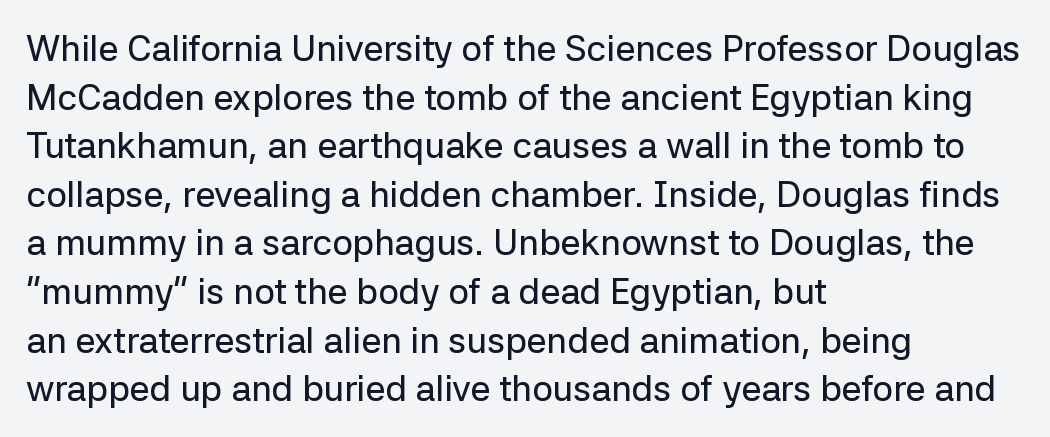
{"serif": "no", "italic": "no", "width": "normal", "stroke_contrast": "low", "x_height": "medium", "monospaced": "no", "underline": "no", "align": "left", "line_spacing": "normal", "line_spacing_ratio": 1.35, "letter_spacing": "normal", "letter_spacing_em": 0.0, "glyph_px": 36}
